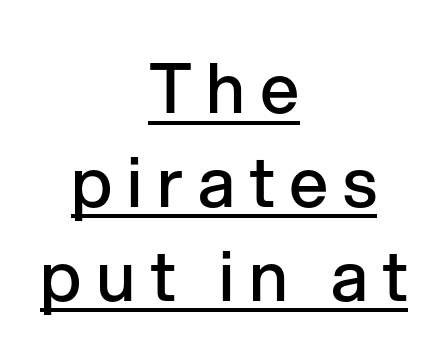
{"serif": "no", "italic": "no", "bold": "semi", "weight": "semibold", "width": "normal", "stroke_contrast": "low", "x_height": "medium", "monospaced": "no", "underline": "yes", "align": "center", "line_spacing": "normal", "line_spacing_ratio": 1.36, "letter_spacing": "wide", "letter_spacing_em": 0.21, "glyph_px": 69}
